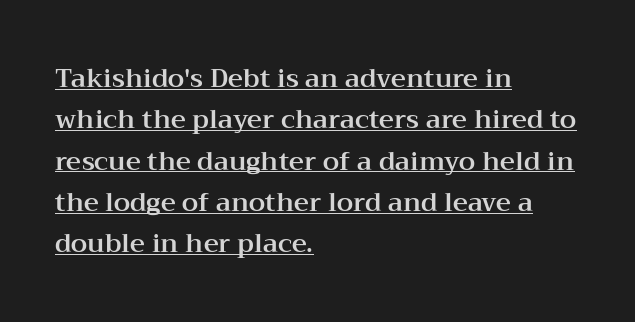
This sample carries an underscore along the baseline area. The axis of the letterforms is exactly vertical. Line beginnings align vertically; line endings do not. Short note: letters normally spaced.
